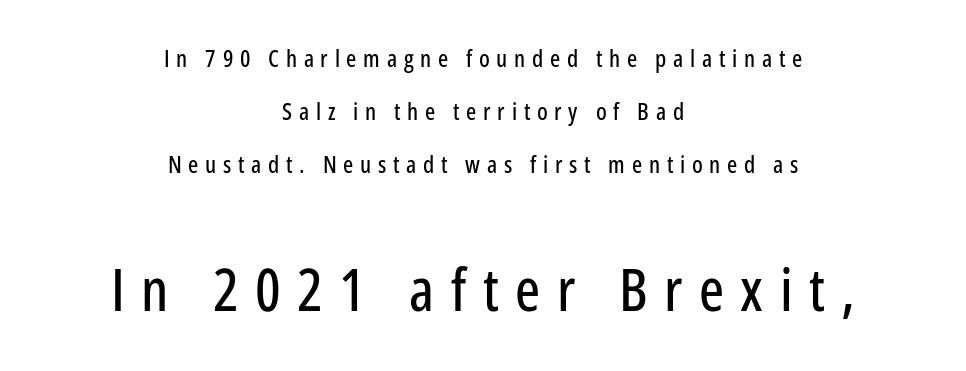
{"serif": "no", "italic": "no", "width": "condensed", "stroke_contrast": "low", "x_height": "medium", "monospaced": "no", "underline": "no", "align": "center", "line_spacing": "loose", "line_spacing_ratio": 2.21, "letter_spacing": "wide", "letter_spacing_em": 0.28, "larger_block": "second", "size_ratio": 2.46, "glyph_px": 59}
